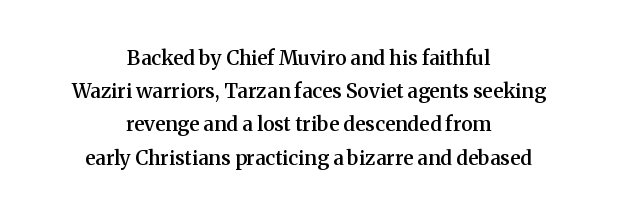
Rendered with straight, roman letterforms. Lines of text with bare space underneath. Reading down the column, the eye jumps a familiar distance to each next line. Students, this is semibold: more ink than regular, less than bold. Tracking value appears to be zero — textbook default spacing.
